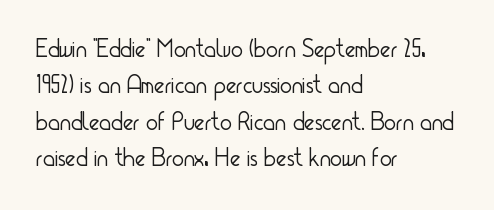
The image shows 25 px text type, upright; set left-aligned, normal line spacing (1.46x), normal letter spacing, not underlined.
